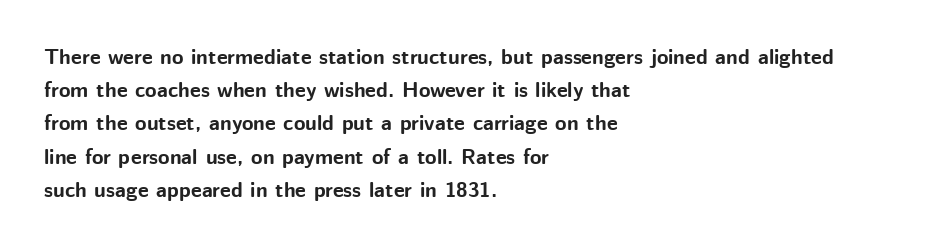
Q: Is the text bold? A: Yes.
Q: Is the text italic (slanted)? A: No, it is upright.
Q: Is the text underlined? A: No.
Q: How is the paragraph aligned? A: Left-aligned.
Q: Is the spacing between letters normal or unusually wide? A: Normal.
Q: Is the spacing between lines tight, normal or loose? A: Normal.
